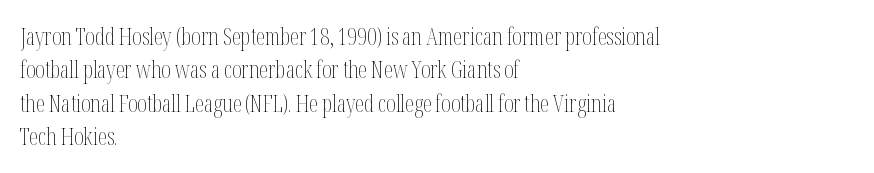
How would I describe the line gaps? Plain and ordinary. Just letters on the line, the space beneath them empty. Alignment: flush left. In terms of posture, this sample is upright.
